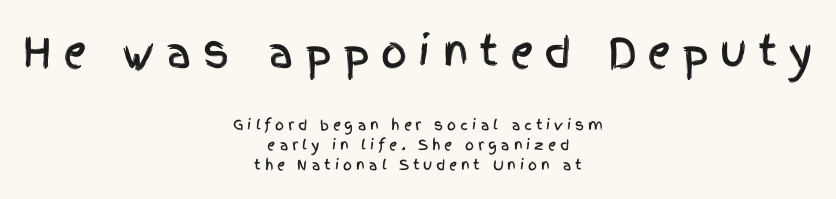
{"serif": "no", "italic": "no", "width": "condensed", "x_height": "large", "monospaced": "no", "underline": "no", "align": "center", "line_spacing": "normal", "line_spacing_ratio": 1.44, "letter_spacing": "wide", "letter_spacing_em": 0.27, "larger_block": "first", "size_ratio": 2.93, "glyph_px": 41}
